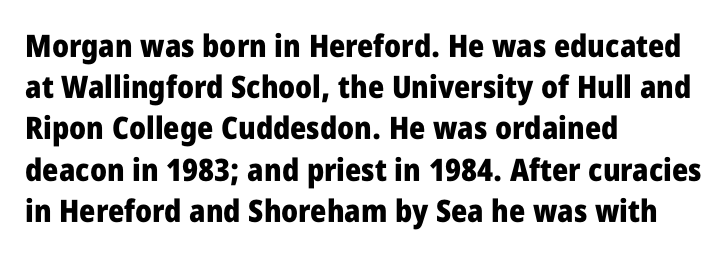
Q: Is the text bold? A: Yes.
Q: Is the text italic (slanted)? A: No, it is upright.
Q: Is the typeface a serif or a sans-serif typeface? A: Sans-serif.
Q: Is the text underlined? A: No.
Q: How is the paragraph aligned? A: Left-aligned.
Q: Is the spacing between letters normal or unusually wide? A: Normal.
Q: Is the spacing between lines tight, normal or loose? A: Normal.
Q: Width (condensed, normal, or wide)? A: Condensed.
Q: Stroke contrast? A: Low.
Q: x-height? A: Large.
Q: Monospaced? A: No.
